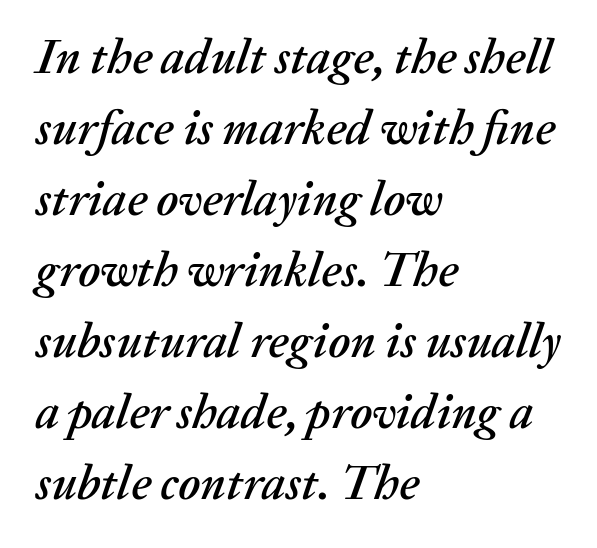
Q: Is the text italic (slanted)? A: Yes, it leans right by about 20 degrees.
Q: Is the text underlined? A: No.
Q: How is the paragraph aligned? A: Left-aligned.
Q: Is the spacing between letters normal or unusually wide? A: Normal.
Q: Is the spacing between lines tight, normal or loose? A: Normal.
Q: Width (condensed, normal, or wide)? A: Normal.
Q: Stroke contrast? A: Medium.
Q: x-height? A: Medium.
Q: Monospaced? A: No.
